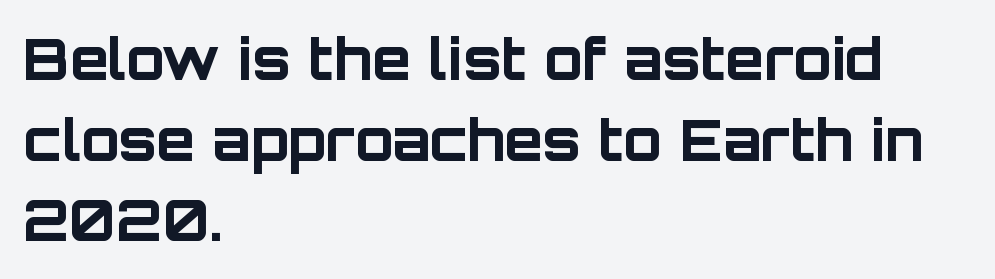
The image shows 56 px bold sans-serif type, upright; set left-aligned, normal line spacing (1.44x), normal letter spacing, not underlined; low stroke contrast and a large x-height.
